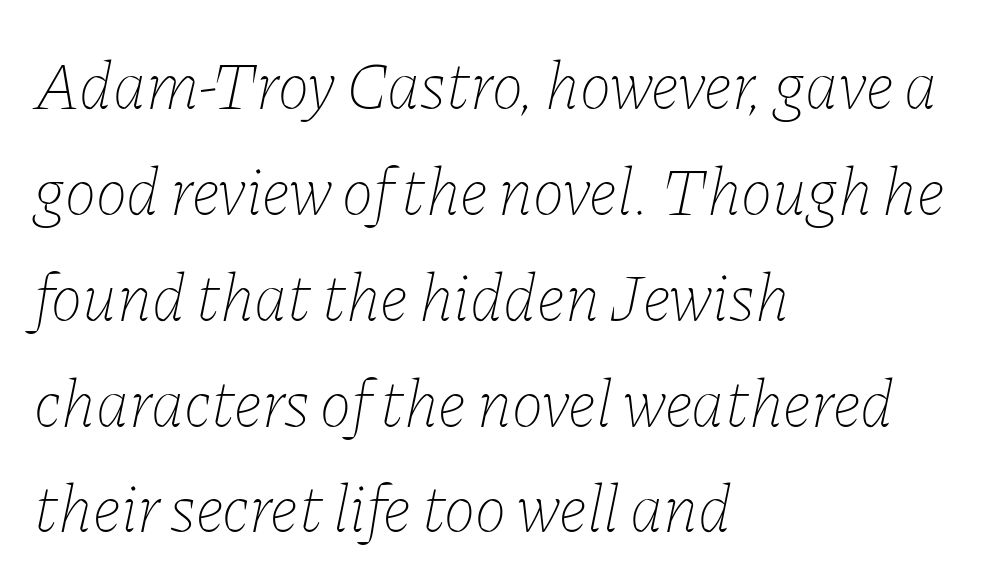
Q: Is the text bold? A: No.
Q: Is the text italic (slanted)? A: Yes, it leans right by about 11 degrees.
Q: Is the text underlined? A: No.
Q: How is the paragraph aligned? A: Left-aligned.
Q: Is the spacing between letters normal or unusually wide? A: Normal.
Q: Is the spacing between lines tight, normal or loose? A: Normal.
Q: Width (condensed, normal, or wide)? A: Normal.
Q: Stroke contrast? A: Low.
Q: x-height? A: Medium.
Q: Monospaced? A: No.
